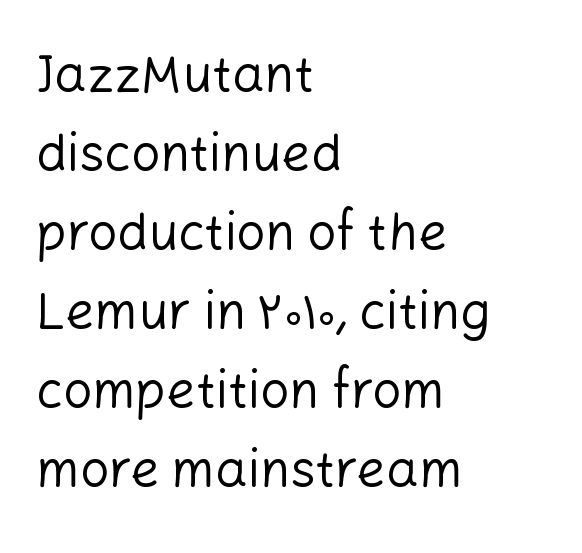
The image shows 51 px regular-weight sans-serif type, upright; set left-aligned, normal line spacing (1.55x), normal letter spacing, not underlined; low stroke contrast and a medium x-height.
